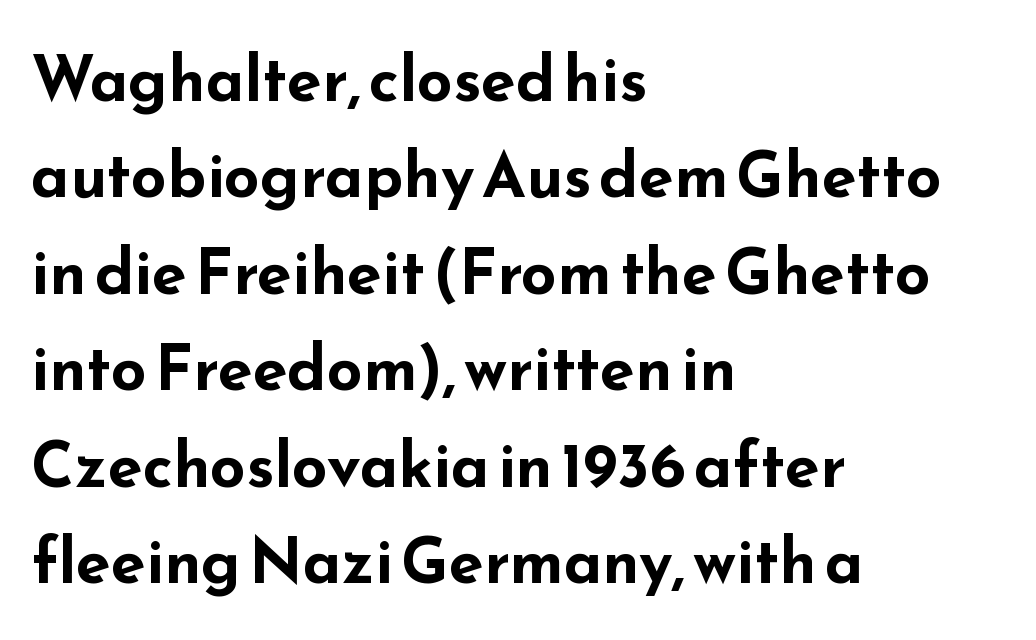
The font's upright variant was chosen for this text. Spacing verdict: proportional, widths tailored to each character. The text was rendered using a sans face with plain stroke endings. The space beneath each line is pristine and unruled. Strokes here are thick enough to call this a true bold. Tracking here is standard; glyphs follow each other at the usual distance.
